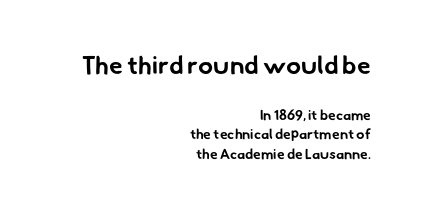
Students, note that the glyphs here touch the page at normal intervals. The composition opens big and finishes small. Successive baselines arrive at the customary interval. A bare baseline throughout the passage. Horizontal alignment here is rightward, an uncommon choice for prose.
